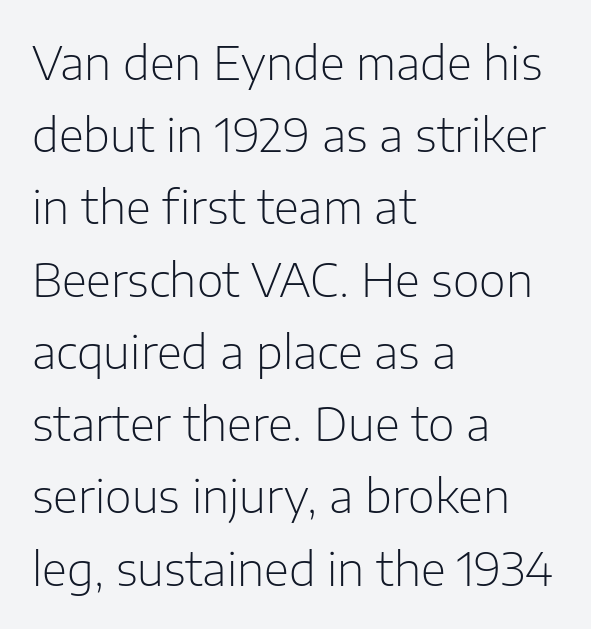
The image shows 46 px light sans-serif type, upright; set left-aligned, normal line spacing (1.57x), normal letter spacing, not underlined; low stroke contrast and a medium x-height.
